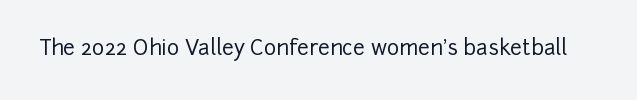
The image shows 21 px text type, upright; set normal letter spacing, not underlined.
